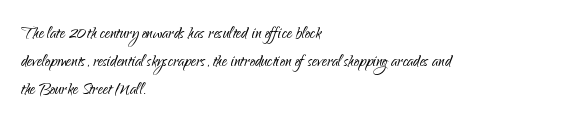
{"bold": "no", "underline": "no", "align": "left", "line_spacing": "normal", "line_spacing_ratio": 1.33, "letter_spacing": "normal", "letter_spacing_em": 0.0, "glyph_px": 21}
